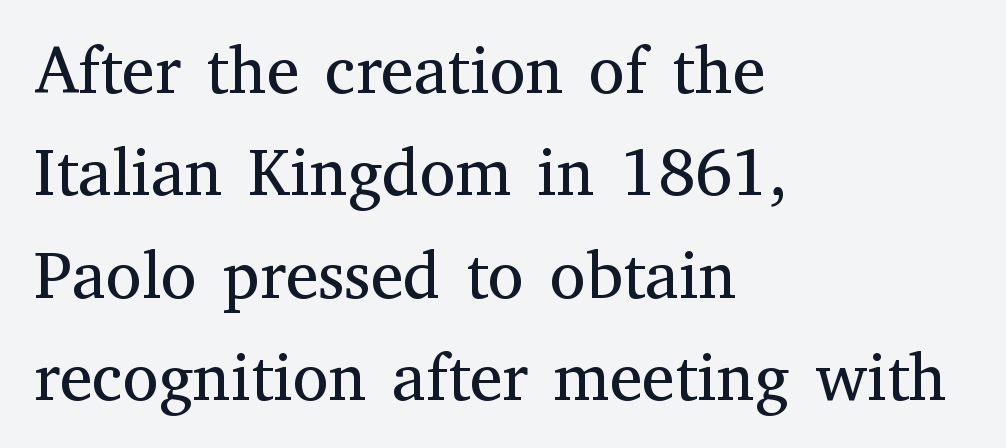
{"serif": "yes", "italic": "no", "bold": "no", "weight": "regular", "width": "normal", "stroke_contrast": "medium", "x_height": "medium", "monospaced": "no", "underline": "no", "align": "left", "line_spacing": "normal", "line_spacing_ratio": 1.55, "letter_spacing": "normal", "letter_spacing_em": 0.0, "glyph_px": 66}
